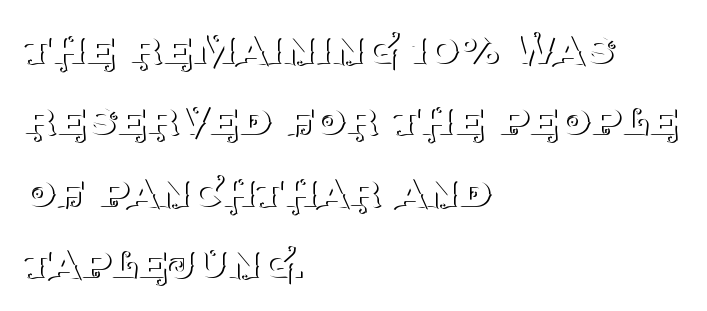
The image shows 51 px thin serif type, upright; set left-aligned, normal line spacing (1.4x), normal letter spacing, not underlined; medium stroke contrast and a large x-height.
